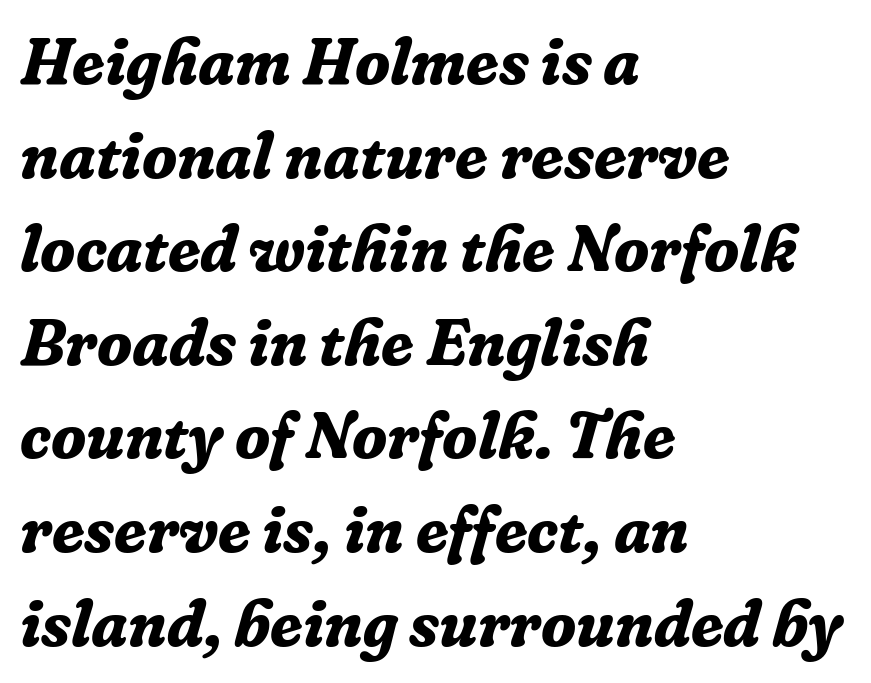
The image shows 65 px bold serif type, italic (leaning right); set left-aligned, normal line spacing (1.44x), normal letter spacing, not underlined; low stroke contrast and a medium x-height.
